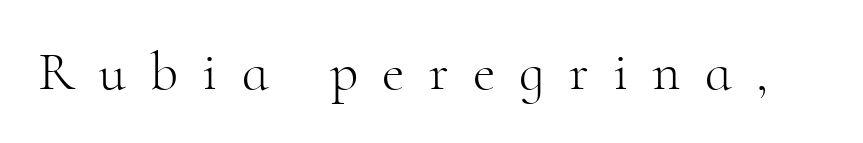
Ascenders rise straight up at ninety degrees. Decoration check: the copy has no underline. No extra ink here — the face is not bold. Type style note: has serifs.
